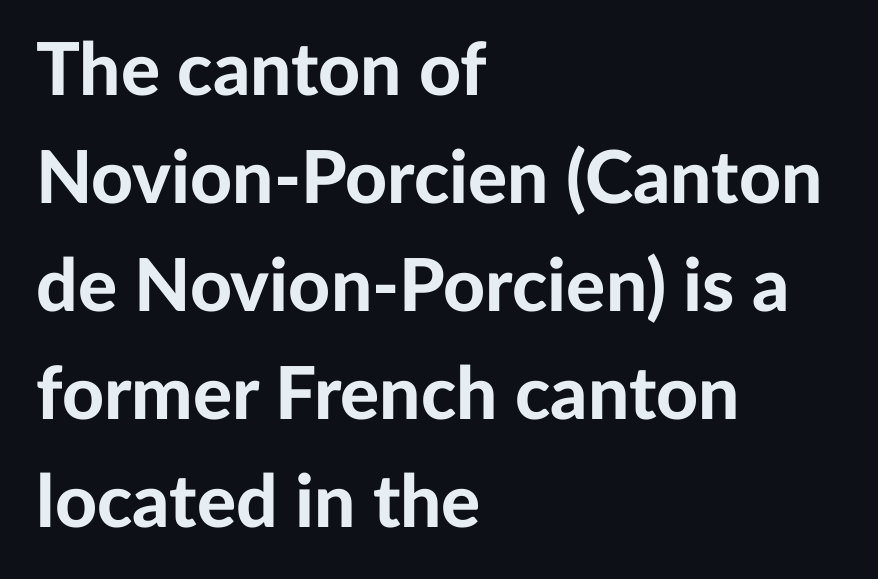
{"serif": "no", "italic": "no", "bold": "yes", "weight": "bold", "width": "normal", "stroke_contrast": "low", "x_height": "medium", "monospaced": "no", "underline": "no", "align": "left", "line_spacing": "normal", "line_spacing_ratio": 1.48, "letter_spacing": "normal", "letter_spacing_em": 0.0, "glyph_px": 73}
